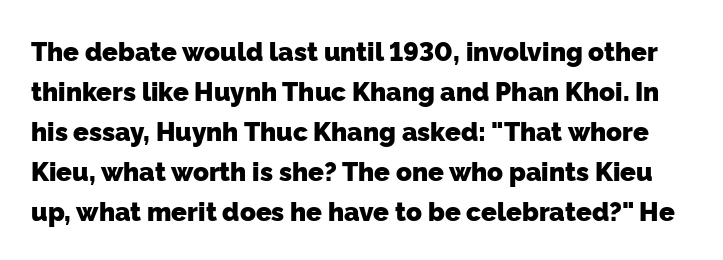
{"bold": "yes", "underline": "no", "line_spacing": "normal", "line_spacing_ratio": 1.54, "letter_spacing": "normal", "letter_spacing_em": 0.0, "glyph_px": 26}
